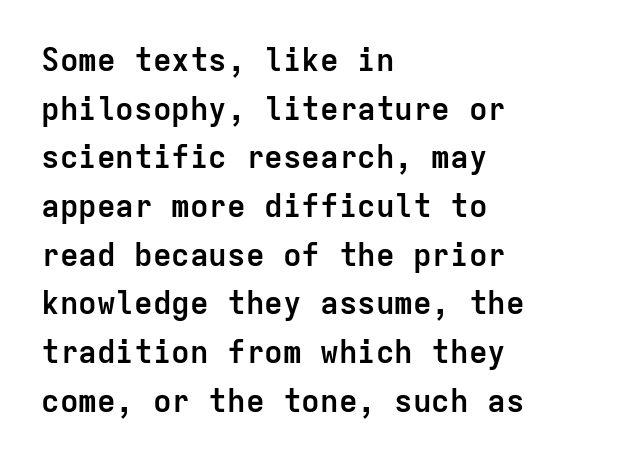
The image shows 31 px semibold sans-serif type, upright, monospaced; set left-aligned, normal line spacing (1.57x), normal letter spacing, not underlined; low stroke contrast and a medium x-height.
